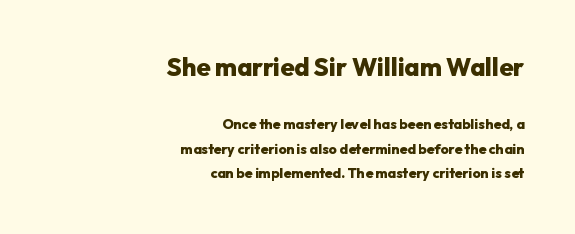
{"italic": "no", "bold": "yes", "underline": "no", "align": "right", "line_spacing_ratio": 1.76, "letter_spacing": "normal", "letter_spacing_em": 0.0, "larger_block": "first", "size_ratio": 1.79, "glyph_px": 25}
